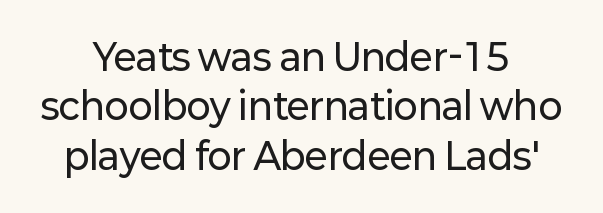
The image shows 36 px sans-serif type, upright; set normal line spacing (1.37x), normal letter spacing, not underlined; low stroke contrast and a medium x-height.
